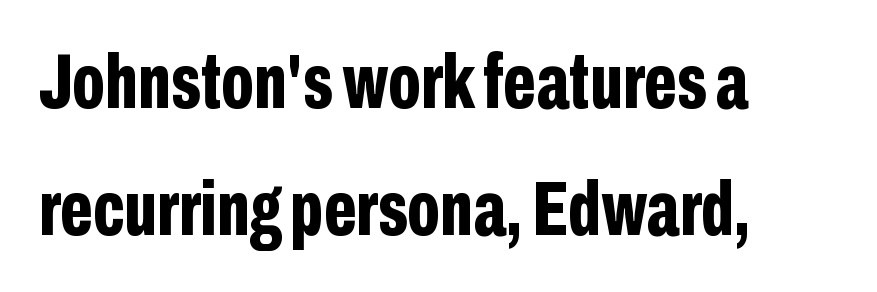
{"serif": "no", "italic": "no", "bold": "yes", "weight": "bold", "width": "condensed", "stroke_contrast": "low", "x_height": "medium", "monospaced": "no", "underline": "no", "align": "left", "line_spacing": "normal", "line_spacing_ratio": 1.63, "letter_spacing": "normal", "letter_spacing_em": 0.0, "glyph_px": 78}
